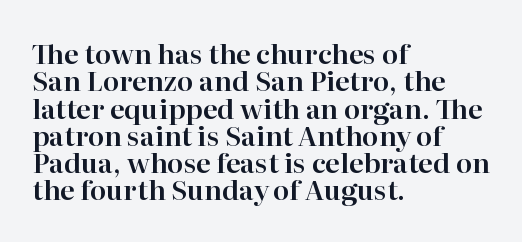
Underlining? Definitely not there. Students, note that the glyphs here touch the page at normal intervals. These lines stack with their left ends in a neat column. The letters stand upright; this is a roman face. One glance says dense: line gaps are narrower than usual.
